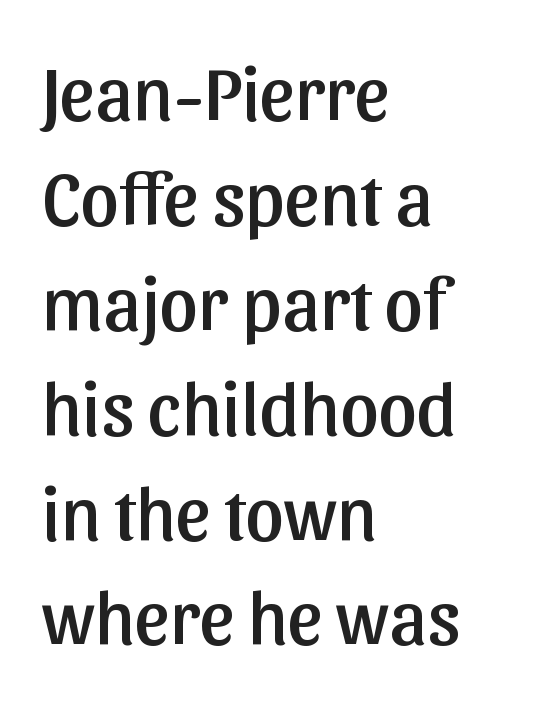
{"serif": "no", "italic": "no", "width": "normal", "stroke_contrast": "low", "x_height": "medium", "monospaced": "no", "underline": "no", "align": "left", "line_spacing": "normal", "line_spacing_ratio": 1.38, "letter_spacing": "normal", "letter_spacing_em": 0.0, "glyph_px": 76}
